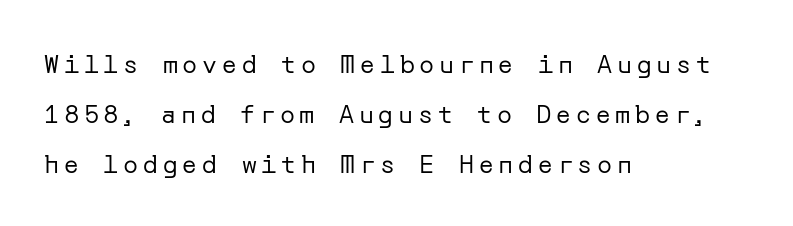
The image shows 25 px text type, upright; set left-aligned, loose line spacing (2.01x), not underlined.
